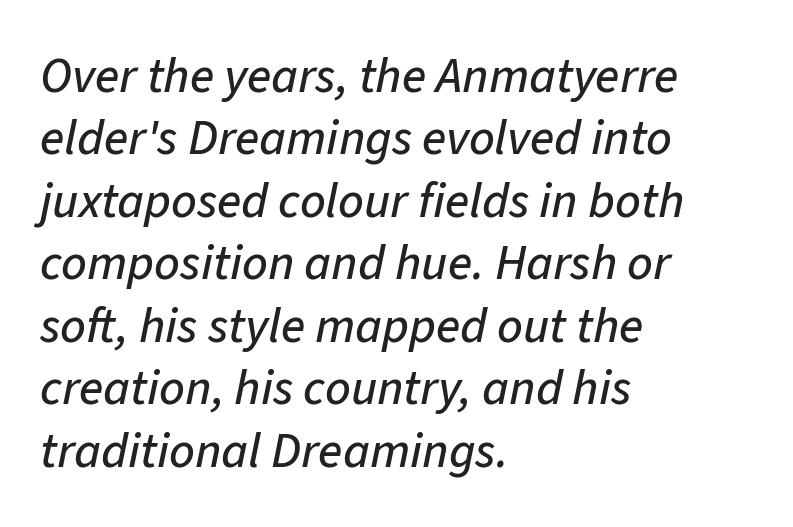
These lines keep a tight, regular rhythm from letter to letter. Horizontal alignment here is leftward, the default for most running prose. Would a proofreader flag this as italicized? Yes. Line spacing here is normal. The string is rendered with underlining switched off. These lines are rendered in a variable-pitch font.
